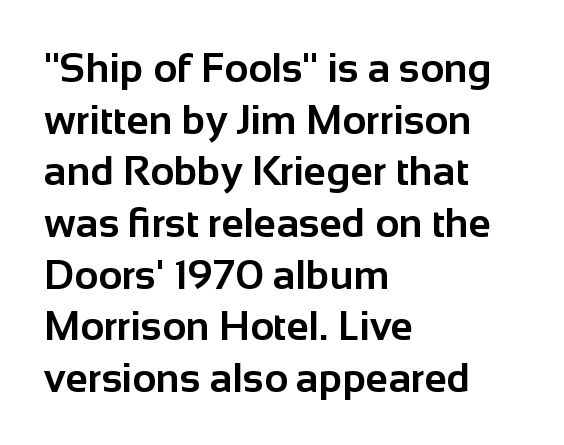
Q: Is the text bold? A: Yes.
Q: Is the text italic (slanted)? A: No, it is upright.
Q: Is the typeface a serif or a sans-serif typeface? A: Sans-serif.
Q: Is the text underlined? A: No.
Q: How is the paragraph aligned? A: Left-aligned.
Q: Is the spacing between letters normal or unusually wide? A: Normal.
Q: Is the spacing between lines tight, normal or loose? A: Normal.
Q: Width (condensed, normal, or wide)? A: Normal.
Q: Stroke contrast? A: Low.
Q: x-height? A: Medium.
Q: Monospaced? A: No.
